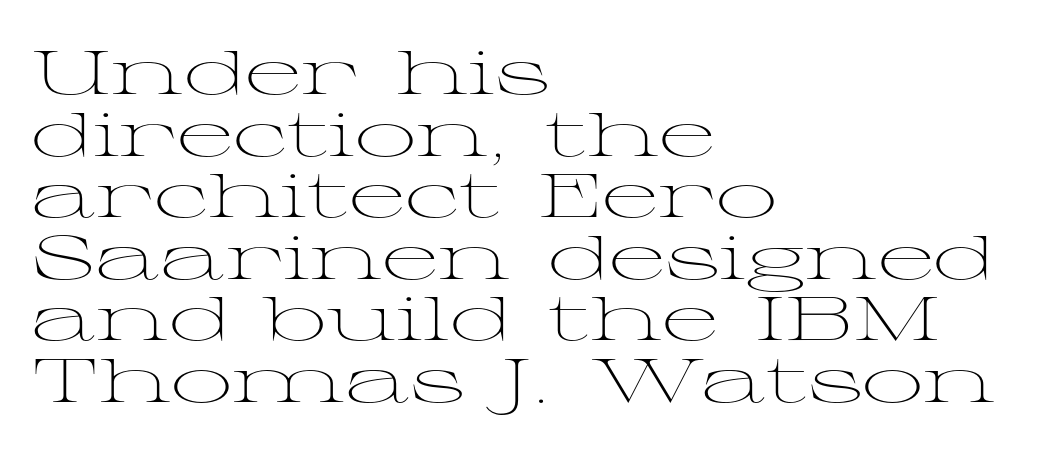
The image shows 61 px light, wide serif type, upright; set left-aligned, tight line spacing (1.01x), normal letter spacing, not underlined; medium stroke contrast and a medium x-height.
